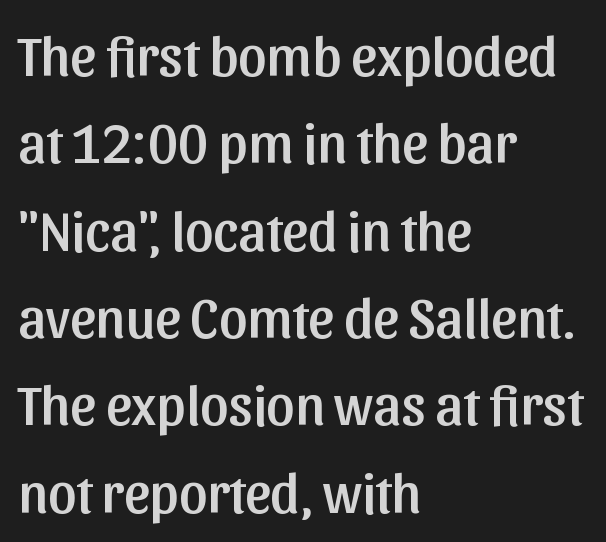
Q: Is the text italic (slanted)? A: No, it is upright.
Q: Is the typeface a serif or a sans-serif typeface? A: Sans-serif.
Q: Is the text underlined? A: No.
Q: How is the paragraph aligned? A: Left-aligned.
Q: Is the spacing between letters normal or unusually wide? A: Normal.
Q: Is the spacing between lines tight, normal or loose? A: Normal.
Q: Width (condensed, normal, or wide)? A: Normal.
Q: Stroke contrast? A: Low.
Q: x-height? A: Medium.
Q: Monospaced? A: No.
